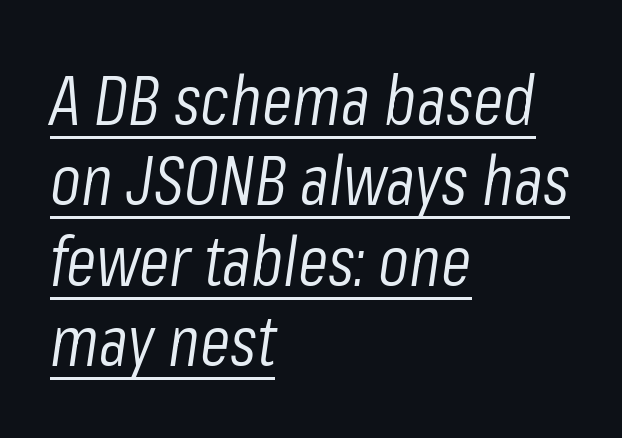
The rendering keeps characters at their native spacing. Would a proofreader flag this as italicized? Yes. Leftover space on each line is placed entirely after the last word. These lines huddle together more closely than default settings would place them.
